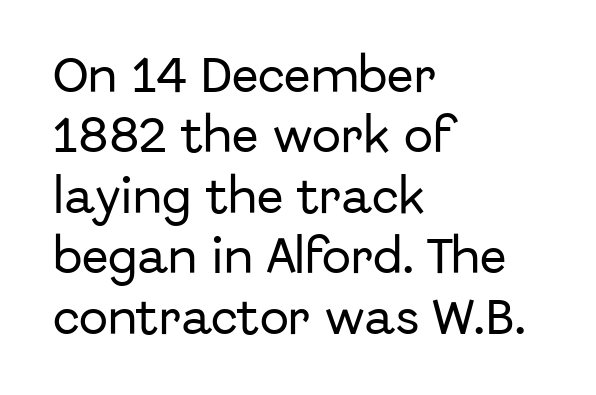
In terms of letterform style, serifs are entirely absent. Regular leading. The string is rendered with underlining switched off. Does the lettering tilt? It doesn't — this is upright. This rendering uses left alignment, leaving the right contour irregular. Proportional: the letters do not fall into vertical columns.
